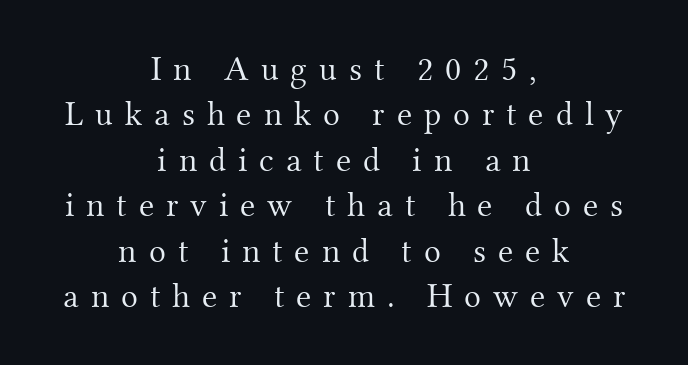
The image shows 35 px light serif type, upright; set centered, normal line spacing (1.3x), unusually wide letter spacing (+0.34 em), not underlined; medium stroke contrast and a small x-height.
